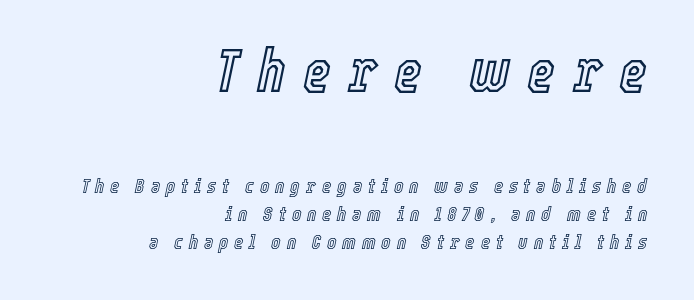
The image shows 60 px condensed type, italic (leaning right); set right-aligned, normal line spacing (1.39x), unusually wide letter spacing (+0.29 em), not underlined; the first (top) block is 3.0x larger; a medium x-height.
